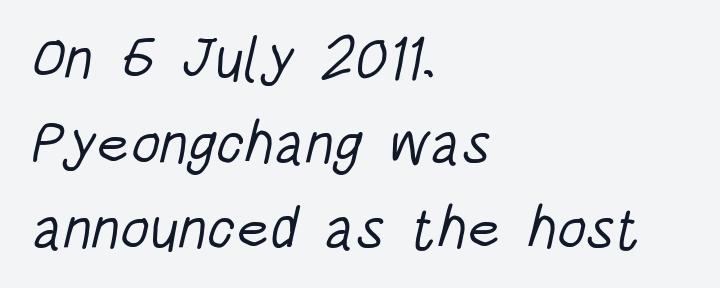
{"serif": "no", "bold": "no", "weight": "light", "width": "condensed", "stroke_contrast": "low", "x_height": "large", "monospaced": "no", "underline": "no", "align": "left", "line_spacing": "normal", "line_spacing_ratio": 1.44, "letter_spacing": "normal", "letter_spacing_em": 0.0, "glyph_px": 59}
